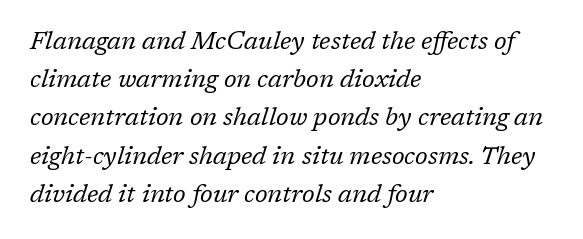
Q: Is the text bold? A: No.
Q: Is the text italic (slanted)? A: Yes, it leans right by about 17 degrees.
Q: Is the text underlined? A: No.
Q: How is the paragraph aligned? A: Left-aligned.
Q: Is the spacing between letters normal or unusually wide? A: Normal.
Q: Is the spacing between lines tight, normal or loose? A: Normal.
